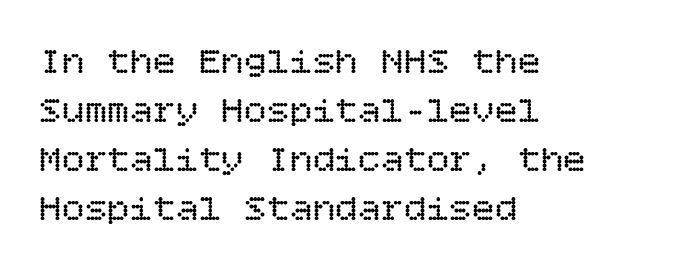
{"italic": "no", "bold": "no", "weight": "regular", "width": "normal", "stroke_contrast": "low", "x_height": "large", "underline": "no", "align": "left", "line_spacing": "normal", "line_spacing_ratio": 1.29, "letter_spacing": "normal", "letter_spacing_em": 0.0, "glyph_px": 38}
